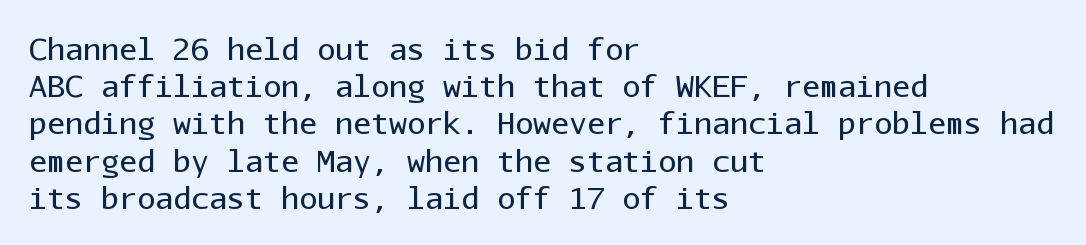
The image shows 30 px regular-weight sans-serif type, upright, monospaced; set left-aligned, line spacing 1.24x, normal letter spacing, not underlined; low stroke contrast and a medium x-height.
